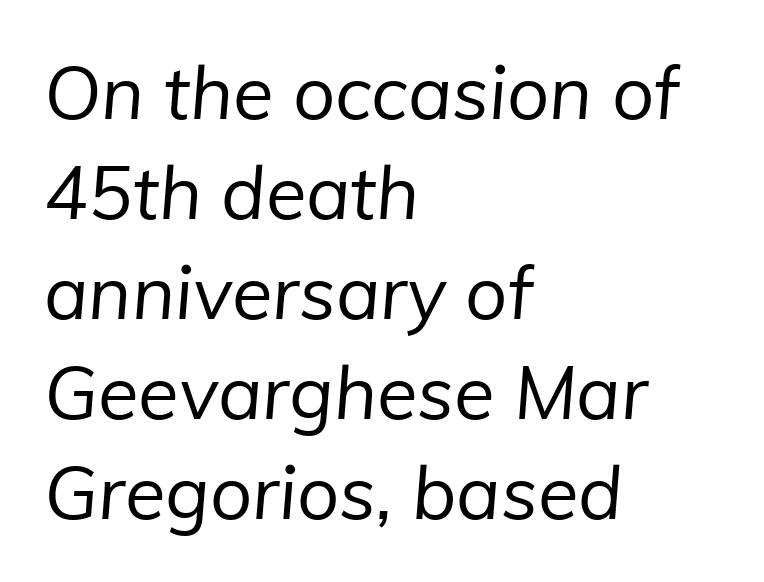
The image shows 74 px regular-weight sans-serif type; set left-aligned, normal line spacing (1.35x), normal letter spacing, not underlined; low stroke contrast and a medium x-height.
